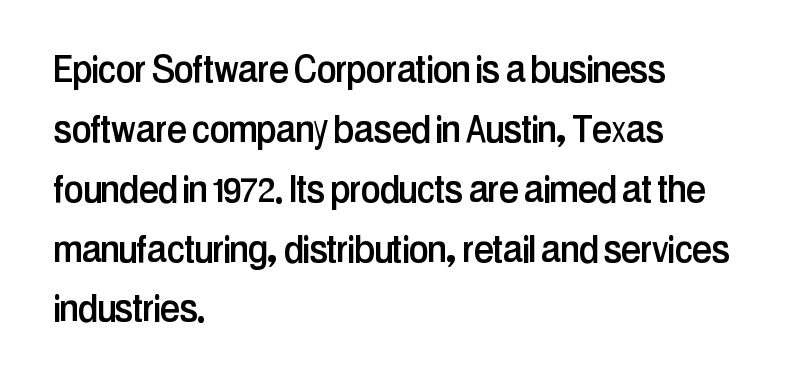
{"serif": "no", "italic": "no", "width": "condensed", "stroke_contrast": "low", "x_height": "medium", "monospaced": "no", "underline": "no", "align": "left", "line_spacing": "normal", "line_spacing_ratio": 1.33, "letter_spacing": "normal", "letter_spacing_em": 0.0, "glyph_px": 45}
